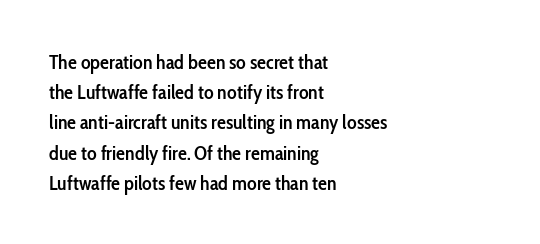
Plain, unruled lines of type. Tracking here is standard; glyphs follow each other at the usual distance. Is the type bold? Partly — it's a semibold, heavier than regular but not fully bold. This sample uses an upright cut, with every glyph sitting square on the baseline. The line-height multiplier appears to be the usual default.
